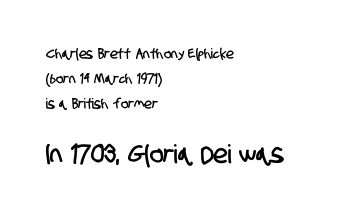
In CSS terms this would be text-align: left. Type size steps up from the first block to the second. No word sits above an underline. Does extra space separate the letters? No, they use regular spacing.
